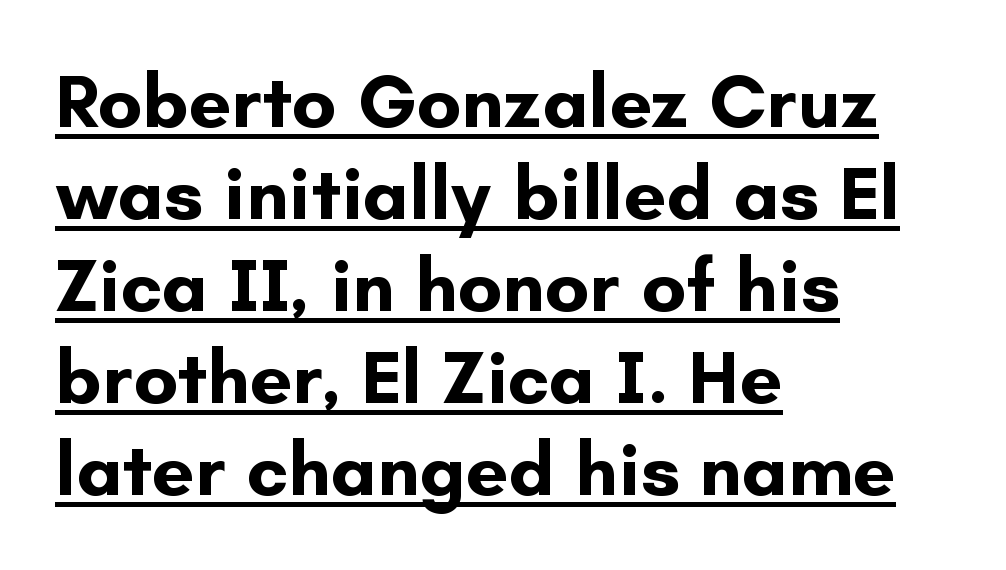
The image shows 76 px bold sans-serif type, upright; set left-aligned, line spacing 1.21x, normal letter spacing, underlined; low stroke contrast and a small x-height.
